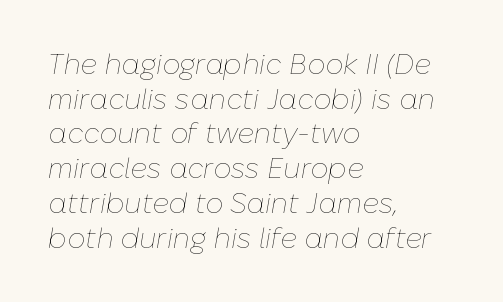
The image shows 28 px thin type, italic (leaning right); set left-aligned, line spacing 1.24x, normal letter spacing, not underlined; low stroke contrast and a medium x-height.
